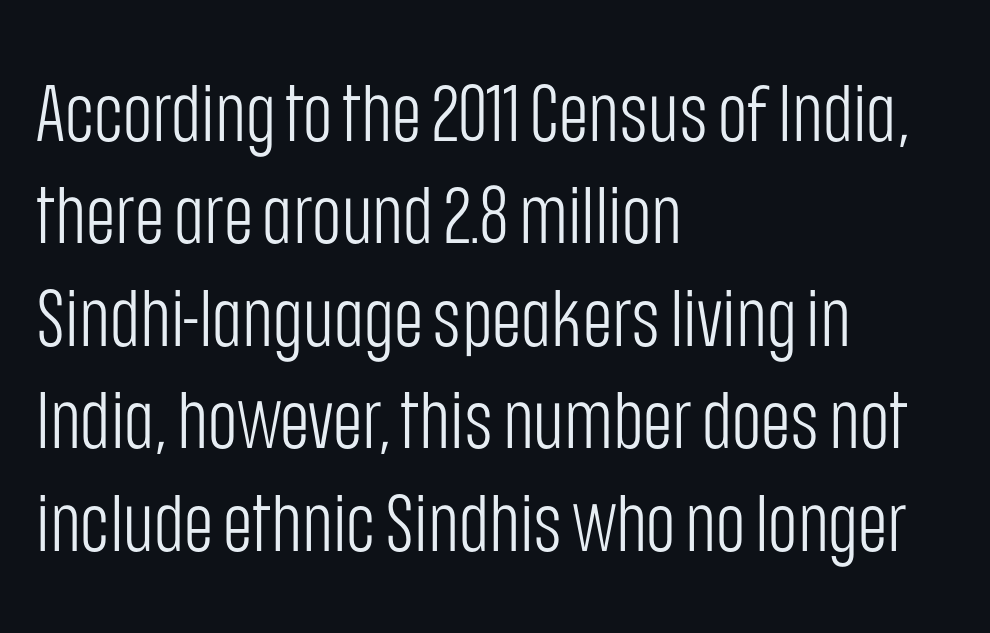
The image shows 80 px light, condensed sans-serif type, upright; set left-aligned, normal line spacing (1.28x), normal letter spacing, not underlined; low stroke contrast and a large x-height.
